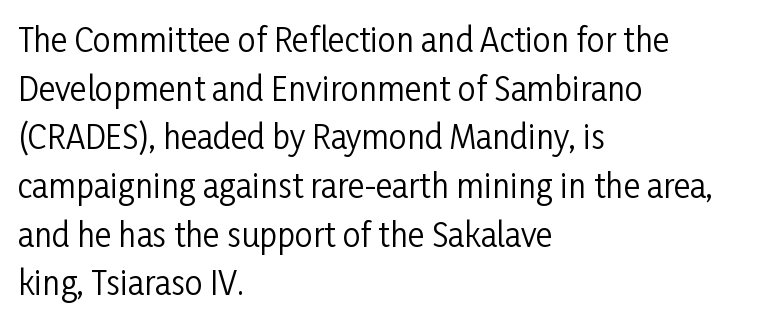
Is the stroke heavy? The answer is a plain regular-or-lighter. Glyph-to-glyph distance matches everyday printed text. You can tell from the bare stems that sans-serif type was used. The passage shown is typed in a proportional face where columns would drift.
